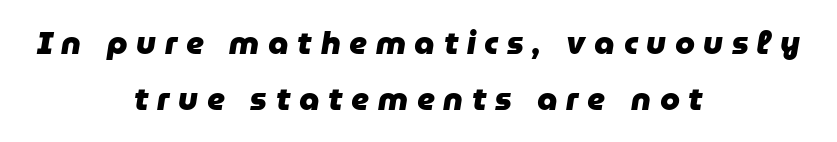
Do the characters align in a grid? No, the font is proportional. Clear beneath every line of the passage. The passage shown leans; its letterforms are oblique. Someone cranked the tracking dial way up on this one. The rendering uses a bold face; every stroke is thick and dark. Reading down the block, each line starts at a different indent, mirrored at its end.
